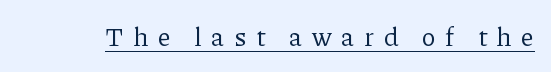
The image shows 26 px text type, upright; set unusually wide letter spacing (+0.36 em), underlined.
